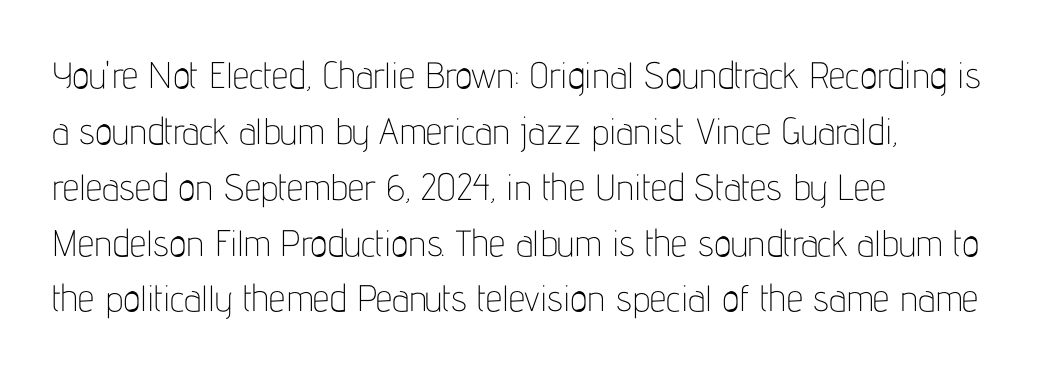
Q: Is the text bold? A: No.
Q: Is the text italic (slanted)? A: No, it is upright.
Q: Is the typeface a serif or a sans-serif typeface? A: Sans-serif.
Q: Is the text underlined? A: No.
Q: How is the paragraph aligned? A: Left-aligned.
Q: Is the spacing between letters normal or unusually wide? A: Normal.
Q: Is the spacing between lines tight, normal or loose? A: Normal.
Q: Width (condensed, normal, or wide)? A: Condensed.
Q: Stroke contrast? A: Low.
Q: x-height? A: Medium.
Q: Monospaced? A: No.
